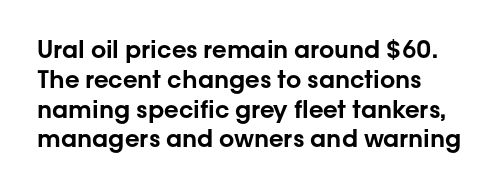
{"italic": "no", "underline": "no", "align": "left", "line_spacing_ratio": 1.24, "letter_spacing": "normal", "letter_spacing_em": 0.0, "glyph_px": 24}
